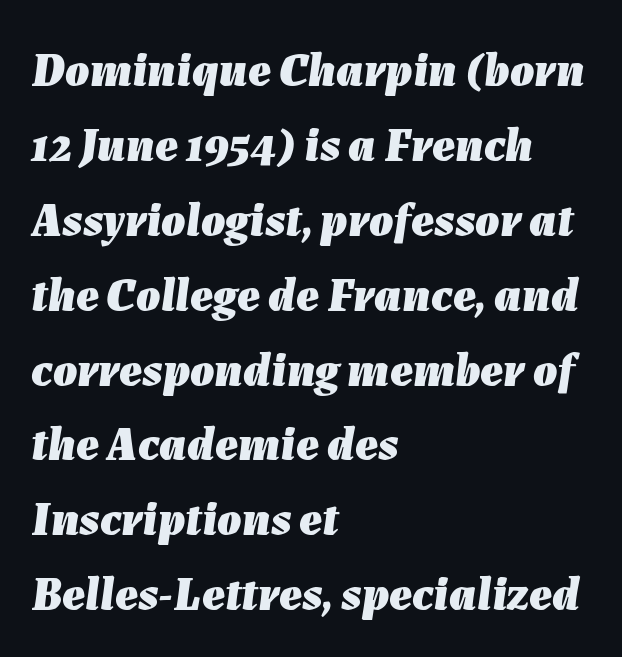
Q: Is the text bold? A: Yes.
Q: Is the text italic (slanted)? A: Yes, it leans right by about 7 degrees.
Q: Is the text underlined? A: No.
Q: How is the paragraph aligned? A: Left-aligned.
Q: Is the spacing between letters normal or unusually wide? A: Normal.
Q: Is the spacing between lines tight, normal or loose? A: Normal.
Q: Width (condensed, normal, or wide)? A: Normal.
Q: Stroke contrast? A: Low.
Q: x-height? A: Medium.
Q: Monospaced? A: No.
